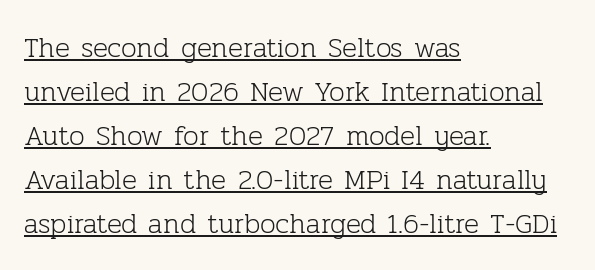
{"serif": "yes", "italic": "no", "bold": "no", "weight": "light", "width": "normal", "stroke_contrast": "low", "x_height": "medium", "monospaced": "no", "underline": "yes", "align": "left", "line_spacing": "normal", "line_spacing_ratio": 1.57, "letter_spacing": "normal", "letter_spacing_em": 0.0, "glyph_px": 28}
